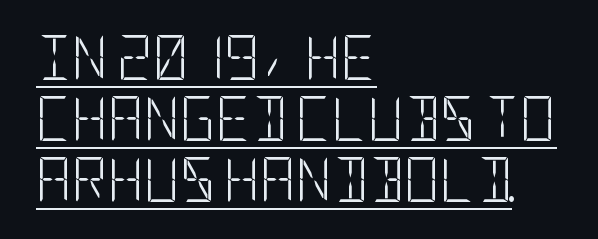
The space between consecutive lines is moderate. The passage shown is typeset with a sans-serif family. Weight class: somewhere from thin through regular. A rule runs beneath these lines of type. The axis of the letterforms is exactly vertical.
